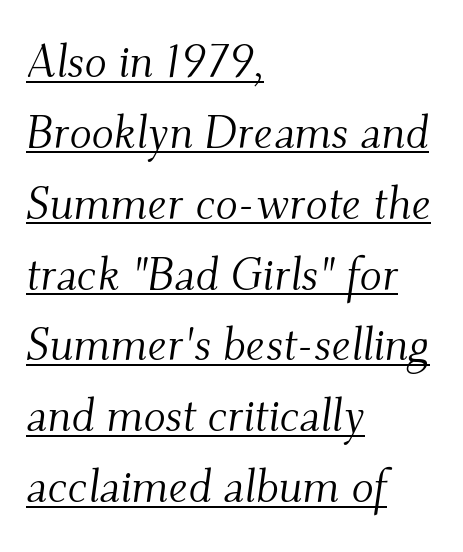
Q: Is the text bold? A: No.
Q: Is the text italic (slanted)? A: Yes, it leans right by about 9 degrees.
Q: Is the typeface a serif or a sans-serif typeface? A: Serif.
Q: Is the text underlined? A: Yes.
Q: How is the paragraph aligned? A: Left-aligned.
Q: Is the spacing between letters normal or unusually wide? A: Normal.
Q: Is the spacing between lines tight, normal or loose? A: Normal.
Q: Width (condensed, normal, or wide)? A: Normal.
Q: Stroke contrast? A: Medium.
Q: x-height? A: Small.
Q: Monospaced? A: No.
